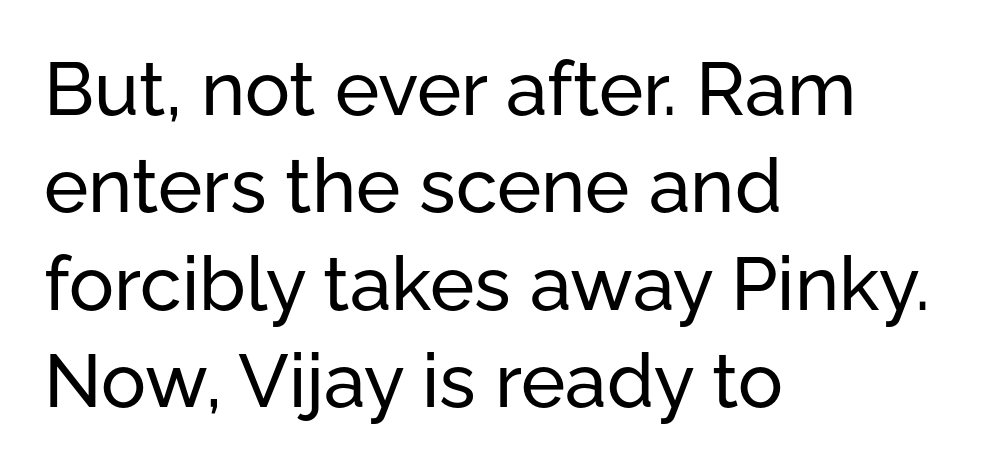
The image shows 75 px sans-serif type, upright; set left-aligned, normal line spacing (1.3x), normal letter spacing, not underlined; low stroke contrast and a medium x-height.
